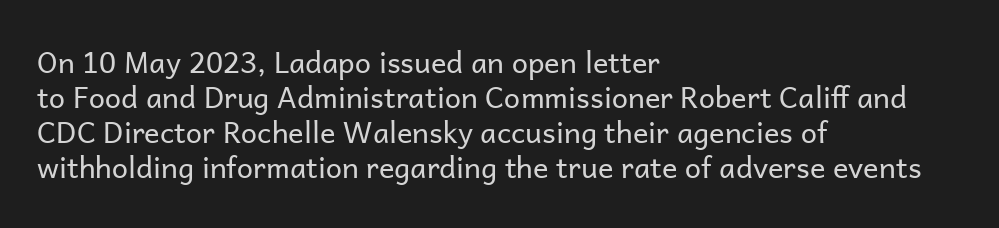
A bare baseline throughout the passage. The face used here is a sans, in the tradition of grotesques and geometrics. The letters advance in unequal steps, a hallmark of proportional type. Unlike italic type, these characters show no tilt at all. These lines stack with their left ends in a neat column.
